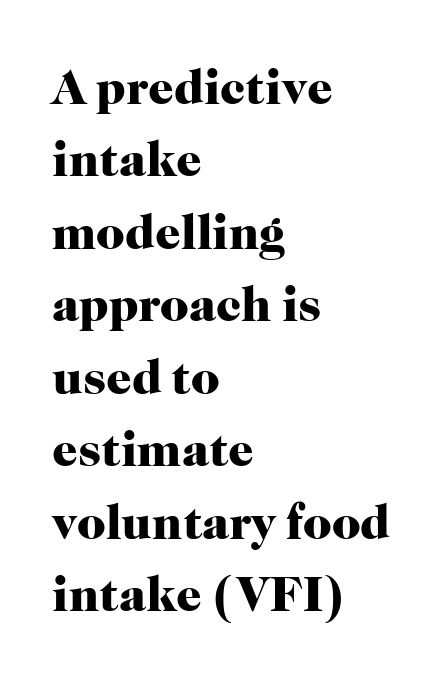
The image shows 50 px heavy serif type, upright; set left-aligned, normal line spacing (1.45x), normal letter spacing, not underlined; high stroke contrast and a medium x-height.
